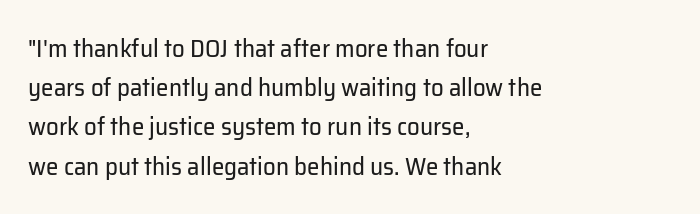
The image shows 25 px text type, upright; set left-aligned, normal line spacing (1.57x), normal letter spacing, not underlined.
